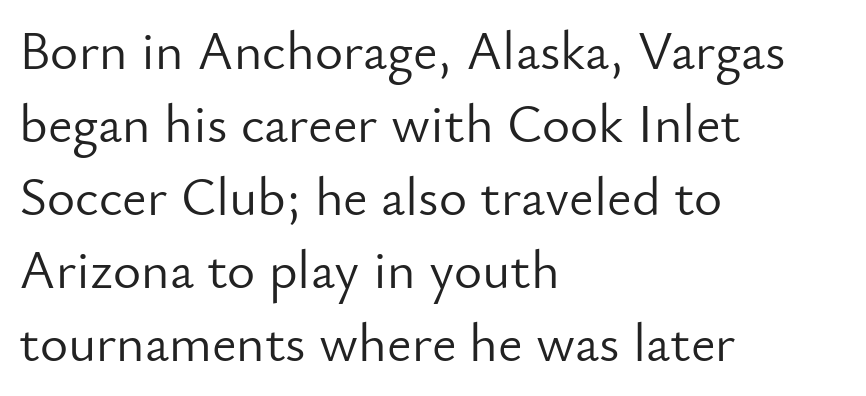
Q: Is the text bold? A: No.
Q: Is the text italic (slanted)? A: No, it is upright.
Q: Is the typeface a serif or a sans-serif typeface? A: Sans-serif.
Q: Is the text underlined? A: No.
Q: How is the paragraph aligned? A: Left-aligned.
Q: Is the spacing between letters normal or unusually wide? A: Normal.
Q: Is the spacing between lines tight, normal or loose? A: Normal.
Q: Width (condensed, normal, or wide)? A: Normal.
Q: Stroke contrast? A: Low.
Q: x-height? A: Small.
Q: Monospaced? A: No.
